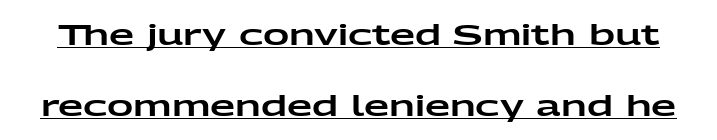
{"serif": "no", "italic": "no", "width": "wide", "stroke_contrast": "low", "x_height": "medium", "monospaced": "no", "underline": "yes", "line_spacing": "loose", "line_spacing_ratio": 2.45, "letter_spacing": "normal", "letter_spacing_em": 0.0, "glyph_px": 29}
